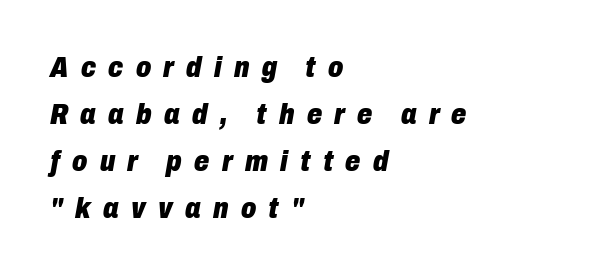
Q: Is the text bold? A: Yes.
Q: Is the text italic (slanted)? A: Yes, it leans right by about 10 degrees.
Q: Is the text underlined? A: No.
Q: How is the paragraph aligned? A: Left-aligned.
Q: Is the spacing between letters normal or unusually wide? A: Unusually wide.
Q: Is the spacing between lines tight, normal or loose? A: Normal.
Q: Width (condensed, normal, or wide)? A: Condensed.
Q: Stroke contrast? A: Low.
Q: x-height? A: Medium.
Q: Monospaced? A: No.
